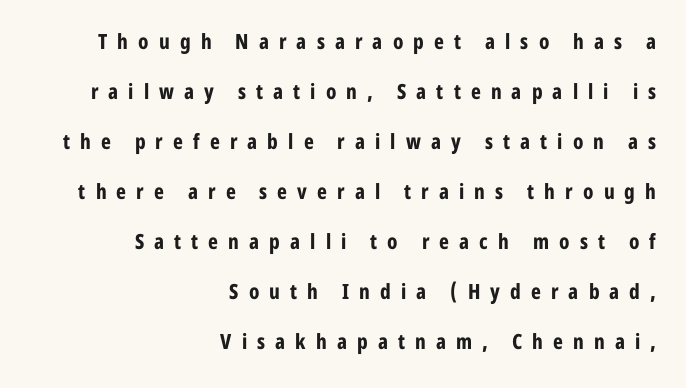
The image shows 21 px bold type, upright; set right-aligned, loose line spacing (2.38x), unusually wide letter spacing (+0.48 em), not underlined.
